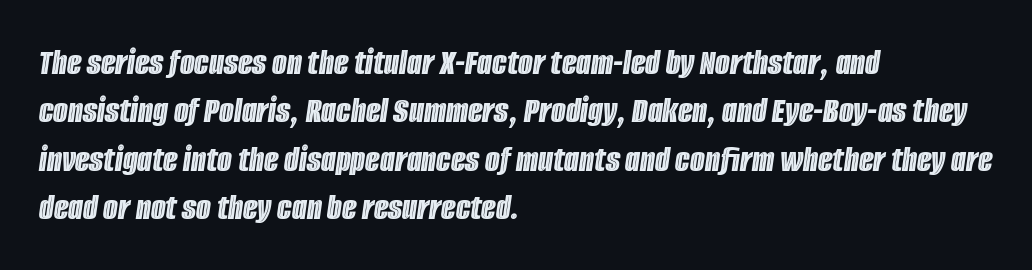
The image shows 38 px condensed type, italic (leaning right); set left-aligned, normal line spacing (1.27x), normal letter spacing, not underlined; a large x-height.
